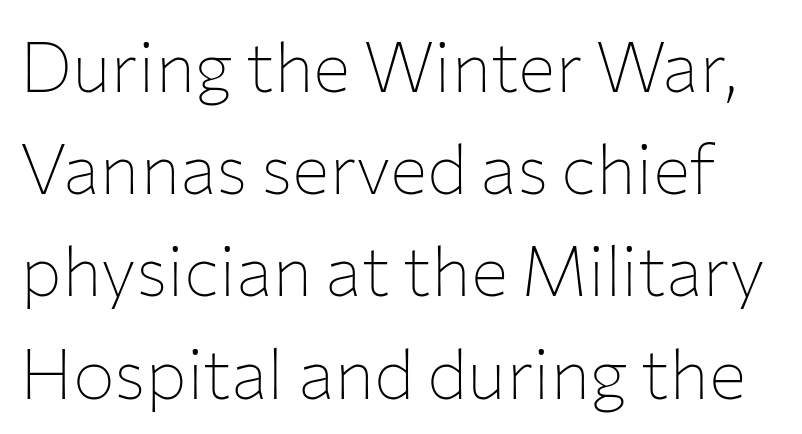
Q: Is the text bold? A: No.
Q: Is the text italic (slanted)? A: No, it is upright.
Q: Is the typeface a serif or a sans-serif typeface? A: Sans-serif.
Q: Is the text underlined? A: No.
Q: Is the spacing between letters normal or unusually wide? A: Normal.
Q: Is the spacing between lines tight, normal or loose? A: Normal.
Q: Width (condensed, normal, or wide)? A: Normal.
Q: Stroke contrast? A: Low.
Q: x-height? A: Medium.
Q: Monospaced? A: No.
